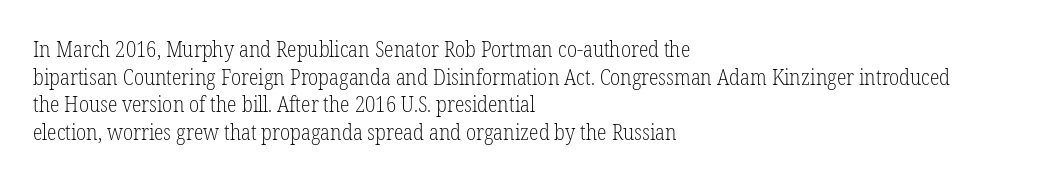
Q: Is the text bold? A: No.
Q: Is the text italic (slanted)? A: No, it is upright.
Q: Is the text underlined? A: No.
Q: How is the paragraph aligned? A: Left-aligned.
Q: Is the spacing between letters normal or unusually wide? A: Normal.
Q: Is the spacing between lines tight, normal or loose? A: Normal.
